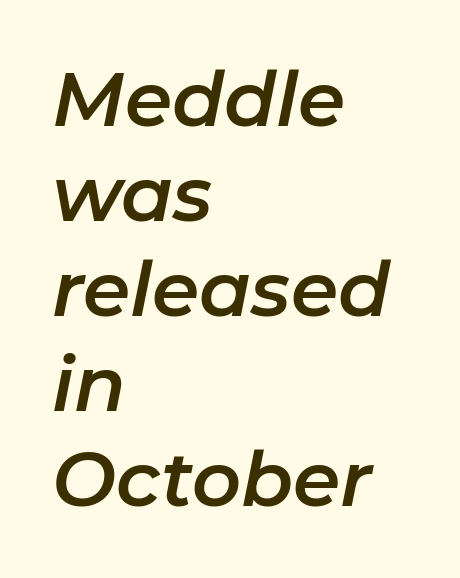
{"italic": "yes", "lean": "right", "slant_degrees": 11, "width": "normal", "stroke_contrast": "low", "x_height": "medium", "monospaced": "no", "underline": "no", "align": "left", "line_spacing": "normal", "line_spacing_ratio": 1.25, "letter_spacing": "normal", "letter_spacing_em": 0.0, "glyph_px": 76}
